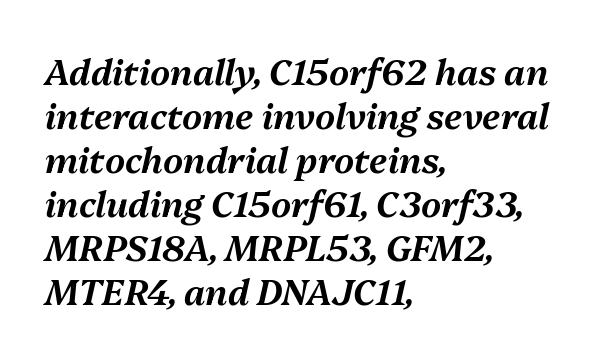
{"italic": "yes", "lean": "right", "slant_degrees": 13, "width": "normal", "stroke_contrast": "medium", "x_height": "medium", "monospaced": "no", "underline": "no", "align": "left", "line_spacing": "normal", "line_spacing_ratio": 1.26, "letter_spacing": "normal", "letter_spacing_em": 0.0, "glyph_px": 35}
